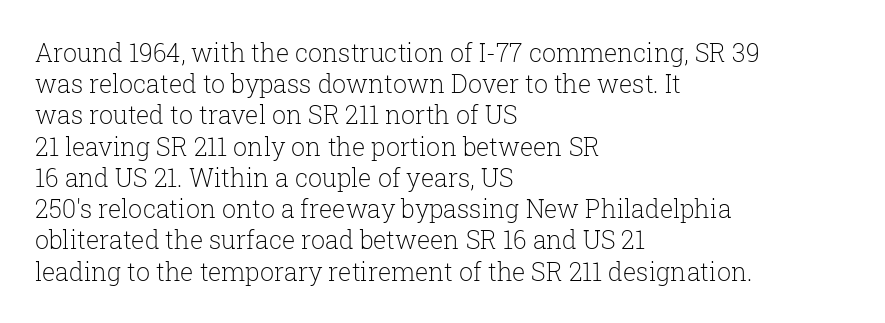
The image shows 25 px text type, upright; set left-aligned, normal line spacing (1.25x), normal letter spacing, not underlined.
